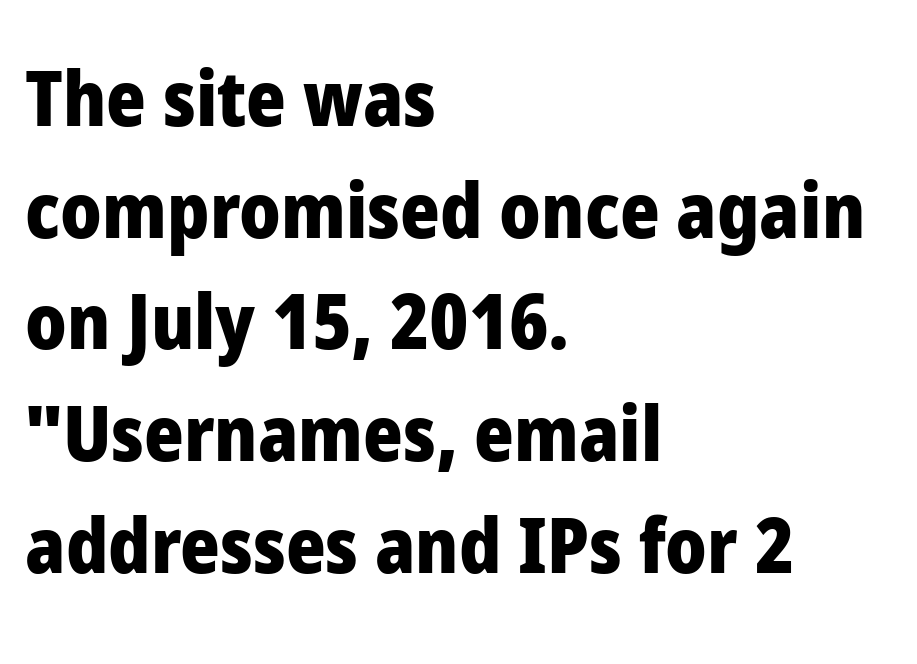
The image shows 76 px heavy sans-serif type, upright; set left-aligned, normal line spacing (1.47x), normal letter spacing, not underlined; low stroke contrast and a medium x-height.
